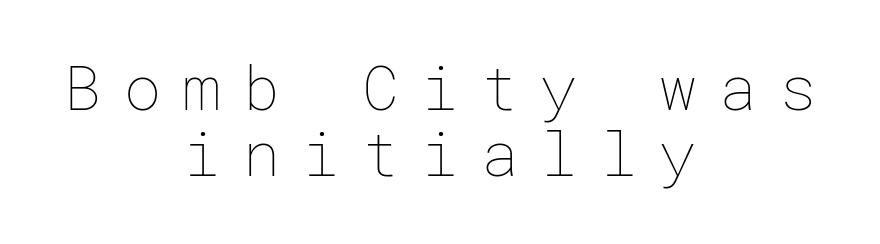
Unbolded letterforms with no extra heft. Short and long lines alike share a common midpoint. Underline: absent. What stands out about the letter spacing? Its width — letters are far apart. Designer's note — italics off, roman on. Closely set lines give the paragraph a compact silhouette.
